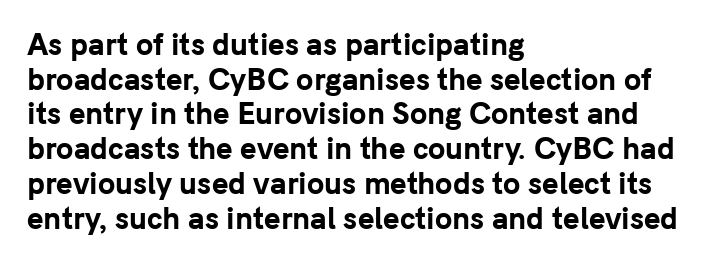
The image shows 28 px bold sans-serif type, upright; set left-aligned, line spacing 1.24x, normal letter spacing, not underlined; low stroke contrast and a medium x-height.
